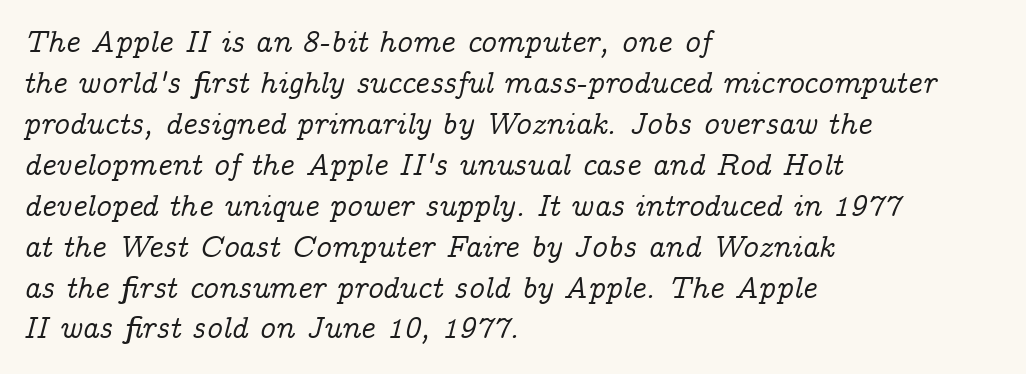
If you drew a line through each stem, it would be angled. Regular leading. Each letter keeps its own natural width here, so spacing adapts to shape. Here the glyphs are tracked normally, forming tight word shapes. Where is the straight margin? On the left. The baseline area is clear.
